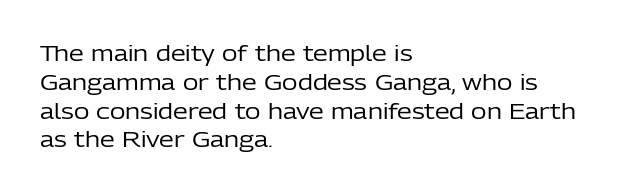
The image shows 21 px text type, upright; set left-aligned, normal line spacing (1.37x), normal letter spacing, not underlined.
